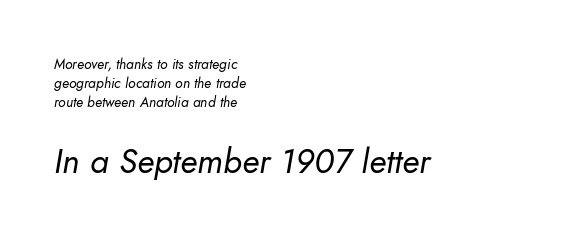
{"italic": "yes", "lean": "right", "slant_degrees": 10, "bold": "no", "weight": "regular", "width": "normal", "stroke_contrast": "low", "x_height": "small", "monospaced": "no", "underline": "no", "align": "left", "line_spacing": "normal", "line_spacing_ratio": 1.34, "letter_spacing": "normal", "letter_spacing_em": 0.0, "larger_block": "second", "size_ratio": 2.43, "glyph_px": 34}
